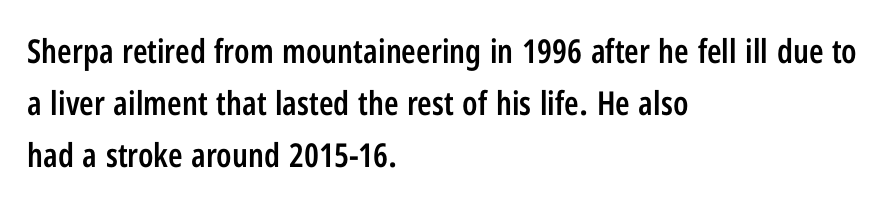
The ragged edge is on the right, which tells us the setting is flush left. Regular leading. A typesetter would mark this as roman, not italic. Students, note that the glyphs here touch the page at normal intervals. The string is rendered with underlining switched off.
